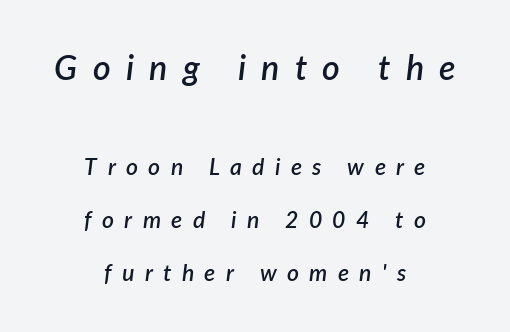
The image shows 34 px semibold type, italic (leaning right); set centered, loose line spacing (2.31x), unusually wide letter spacing (+0.45 em), not underlined; the first (top) block is 1.48x larger; low stroke contrast and a medium x-height.
